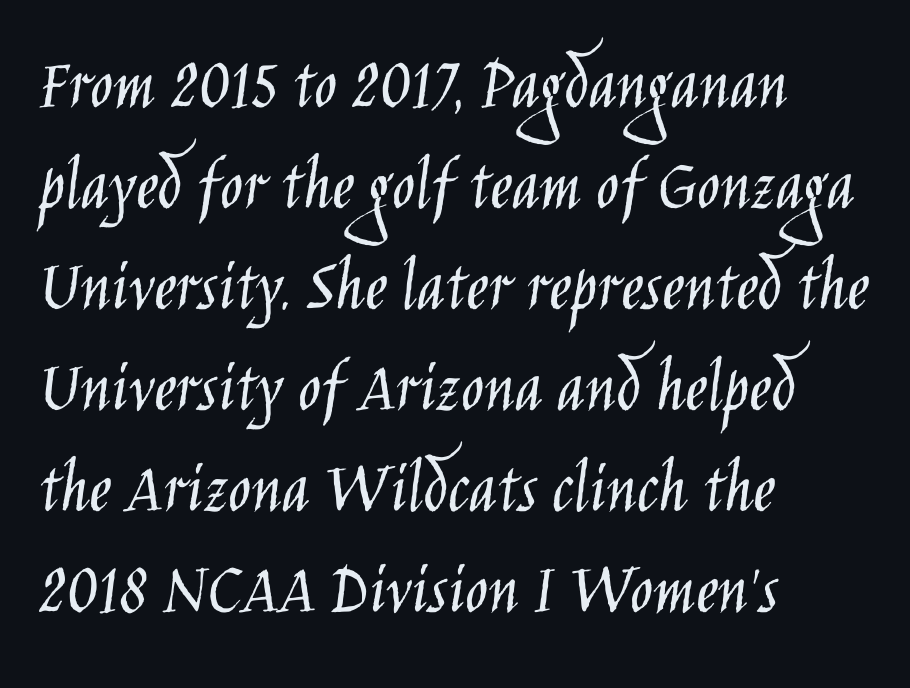
{"serif": "no", "bold": "no", "weight": "light", "width": "condensed", "stroke_contrast": "low", "x_height": "large", "monospaced": "no", "underline": "no", "align": "left", "line_spacing": "normal", "line_spacing_ratio": 1.33, "letter_spacing": "normal", "letter_spacing_em": 0.0, "glyph_px": 76}
